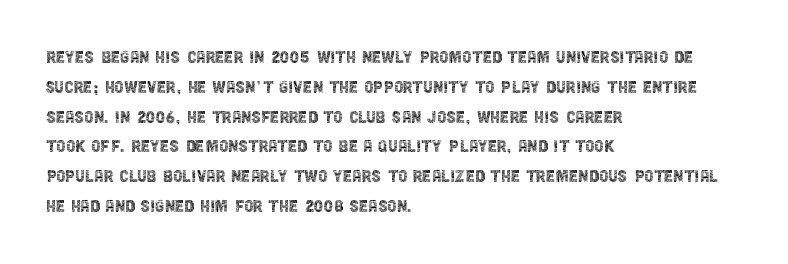
Quick note: interline space is typical. Nothing unusual about the tracking: characters are spaced as the font intends. Unmarked baselines from the first word to the last. No italicization has been applied; the sample stays upright.
